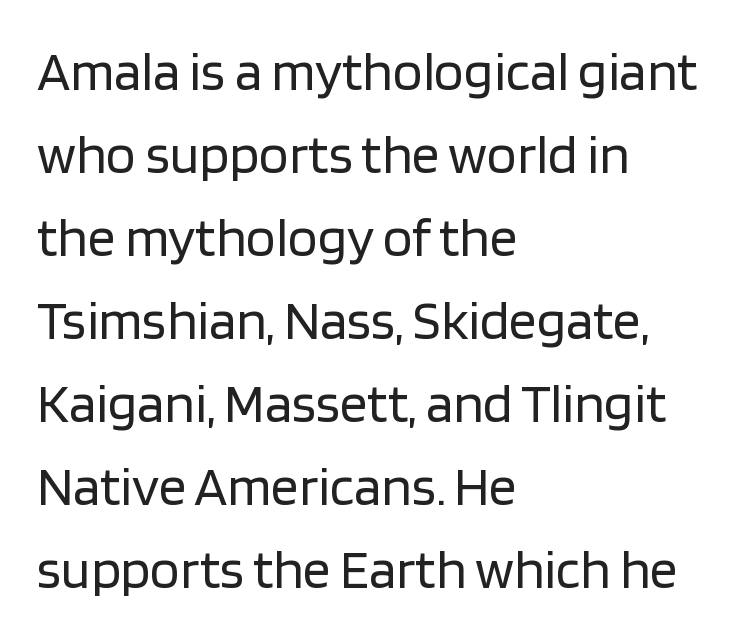
{"serif": "no", "italic": "no", "bold": "no", "weight": "regular", "width": "normal", "stroke_contrast": "low", "x_height": "large", "monospaced": "no", "underline": "no", "align": "left", "line_spacing": "normal", "line_spacing_ratio": 1.51, "letter_spacing": "normal", "letter_spacing_em": 0.0, "glyph_px": 55}
